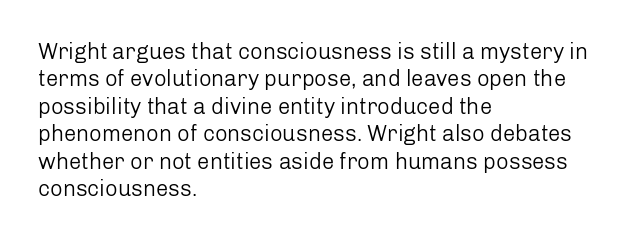
The image shows 22 px text type, upright; set left-aligned, normal line spacing (1.25x), normal letter spacing, not underlined.
